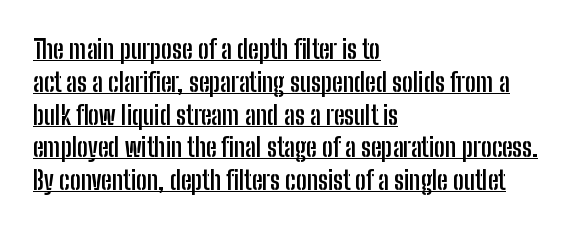
The image shows 26 px bold type, upright; set left-aligned, normal line spacing (1.26x), normal letter spacing, underlined.
